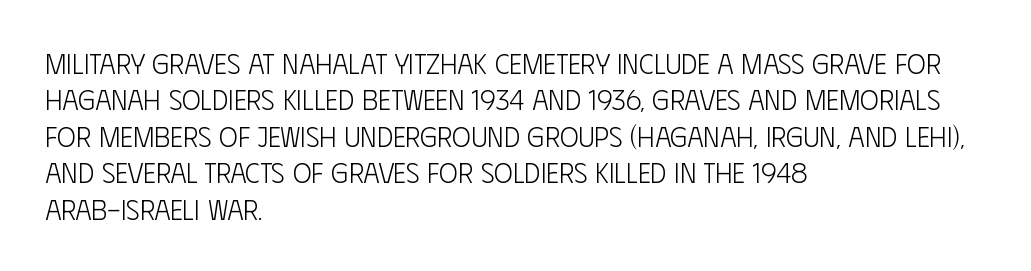
Caption: face not bold, strokes unweighted. Line spacing here is normal. Are there feet on the stems? There aren't — it's a sans. You could call the tracking neutral — neither tight nor loose. The passage shown is typed in a proportional face where columns would drift.
